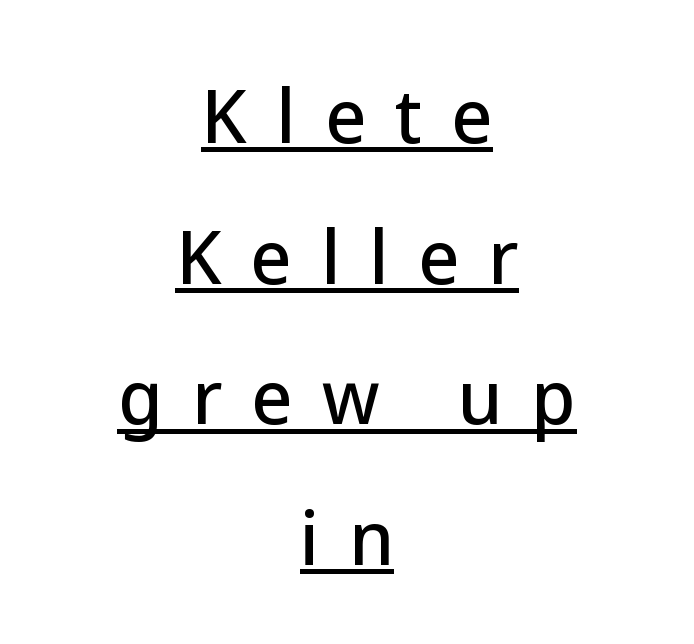
{"serif": "no", "italic": "no", "width": "normal", "stroke_contrast": "low", "x_height": "medium", "monospaced": "no", "underline": "yes", "align": "center", "line_spacing": "loose", "line_spacing_ratio": 1.98, "letter_spacing": "wide", "letter_spacing_em": 0.41, "glyph_px": 71}
